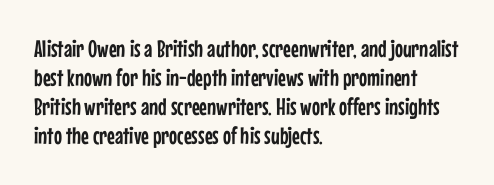
The image shows 24 px text type, upright; set left-aligned, line spacing 1.21x, normal letter spacing, not underlined.
